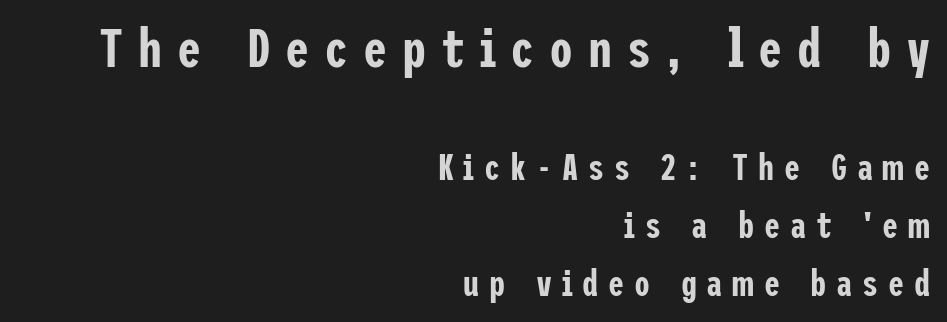
Q: Is the text italic (slanted)? A: No, it is upright.
Q: Is the typeface a serif or a sans-serif typeface? A: Sans-serif.
Q: Is the text underlined? A: No.
Q: How is the paragraph aligned? A: Right-aligned.
Q: Is the spacing between letters normal or unusually wide? A: Unusually wide.
Q: Is the spacing between lines tight, normal or loose? A: Normal.
Q: Which block of text is set in a larger size, the first (top) or the second (bottom)? A: The first (top) one.
Q: Width (condensed, normal, or wide)? A: Condensed.
Q: Stroke contrast? A: Low.
Q: x-height? A: Medium.
